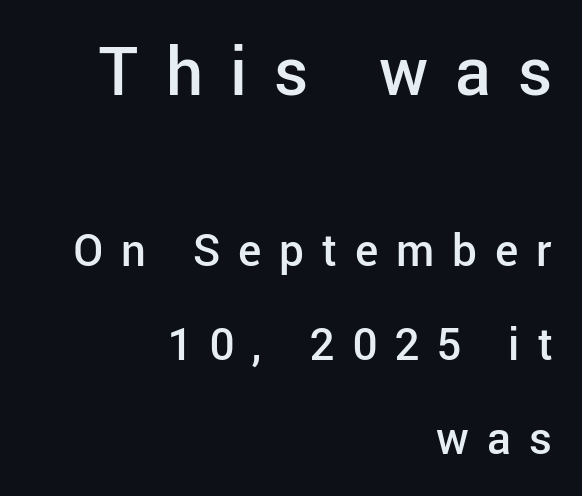
Q: Is the text bold? A: Semi-bold.
Q: Is the text italic (slanted)? A: No, it is upright.
Q: Is the typeface a serif or a sans-serif typeface? A: Sans-serif.
Q: Is the text underlined? A: No.
Q: How is the paragraph aligned? A: Right-aligned.
Q: Is the spacing between letters normal or unusually wide? A: Unusually wide.
Q: Is the spacing between lines tight, normal or loose? A: Loose.
Q: Which block of text is set in a larger size, the first (top) or the second (bottom)? A: The first (top) one.
Q: Width (condensed, normal, or wide)? A: Normal.
Q: Stroke contrast? A: Low.
Q: x-height? A: Medium.
Q: Monospaced? A: No.
